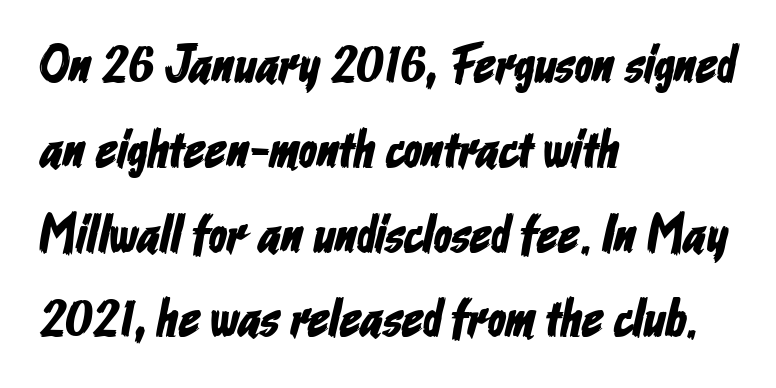
Q: Is the typeface a serif or a sans-serif typeface? A: Sans-serif.
Q: Is the text underlined? A: No.
Q: How is the paragraph aligned? A: Left-aligned.
Q: Is the spacing between letters normal or unusually wide? A: Normal.
Q: Is the spacing between lines tight, normal or loose? A: Normal.
Q: Width (condensed, normal, or wide)? A: Condensed.
Q: Stroke contrast? A: Low.
Q: x-height? A: Medium.
Q: Monospaced? A: No.
